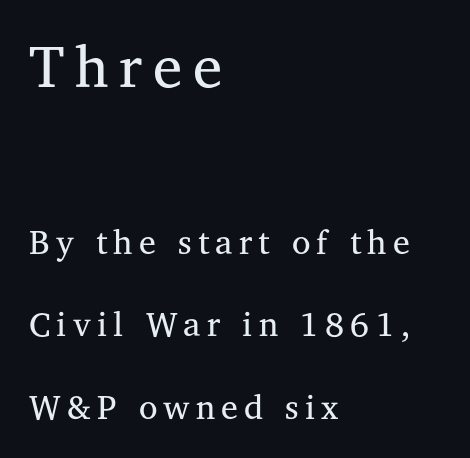
Q: Is the text bold? A: No.
Q: Is the text italic (slanted)? A: No, it is upright.
Q: Is the typeface a serif or a sans-serif typeface? A: Serif.
Q: Is the text underlined? A: No.
Q: How is the paragraph aligned? A: Left-aligned.
Q: Is the spacing between lines tight, normal or loose? A: Loose.
Q: Which block of text is set in a larger size, the first (top) or the second (bottom)? A: The first (top) one.
Q: Width (condensed, normal, or wide)? A: Normal.
Q: Stroke contrast? A: Medium.
Q: x-height? A: Medium.
Q: Monospaced? A: No.
